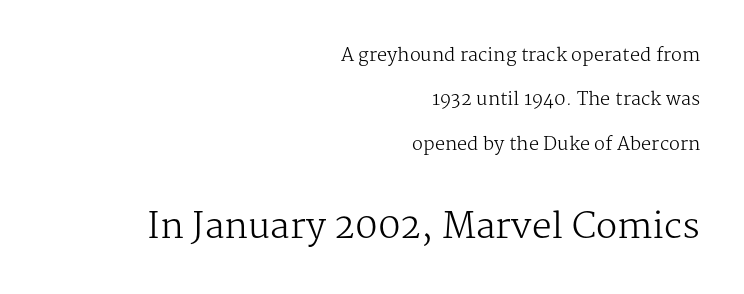
The image shows 35 px regular-weight serif type, upright; set right-aligned, loose line spacing (2.47x), normal letter spacing, not underlined; the second (bottom) block is 1.94x larger; medium stroke contrast and a medium x-height.
